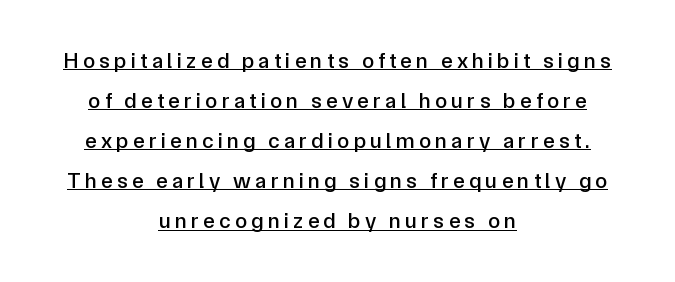
Decoration check: the copy is underlined. Caption: multi-line text, centered on the measure. Upright lettering throughout.
